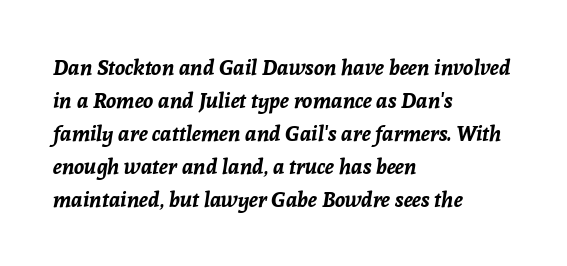
Q: Is the text bold? A: Yes.
Q: Is the text italic (slanted)? A: Yes, it leans right by about 8 degrees.
Q: Is the text underlined? A: No.
Q: How is the paragraph aligned? A: Left-aligned.
Q: Is the spacing between letters normal or unusually wide? A: Normal.
Q: Is the spacing between lines tight, normal or loose? A: Normal.
